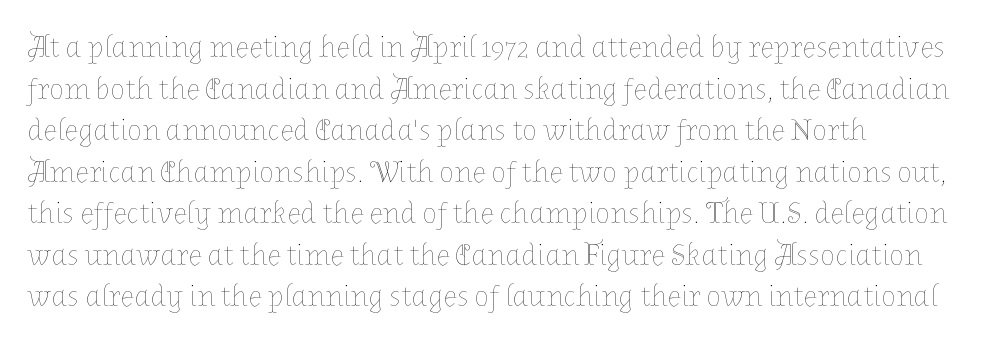
Q: Is the text bold? A: No.
Q: Is the text italic (slanted)? A: No, it is upright.
Q: Is the text underlined? A: No.
Q: How is the paragraph aligned? A: Left-aligned.
Q: Is the spacing between letters normal or unusually wide? A: Normal.
Q: Is the spacing between lines tight, normal or loose? A: Normal.
Q: Width (condensed, normal, or wide)? A: Normal.
Q: Stroke contrast? A: Low.
Q: x-height? A: Medium.
Q: Monospaced? A: No.
